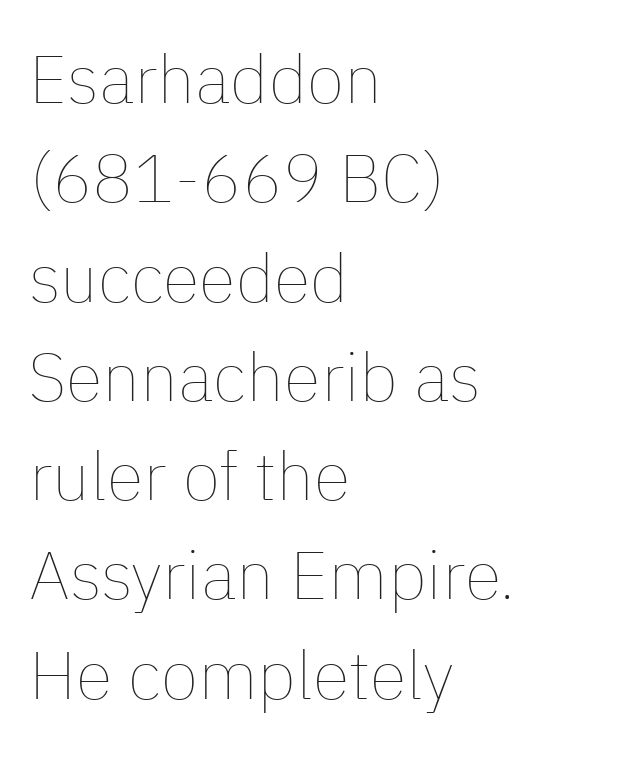
Between one letter and the next there's only the usual sliver of space. The paragraph shown leans on its left margin. The letters stand upright; this is a roman face. The characters are drawn with everyday or finer stroke widths.
